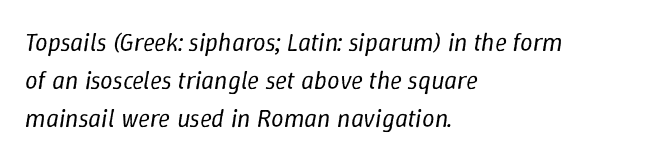
The image shows 25 px text type, italic (leaning right); set left-aligned, normal line spacing (1.53x), normal letter spacing, not underlined.
